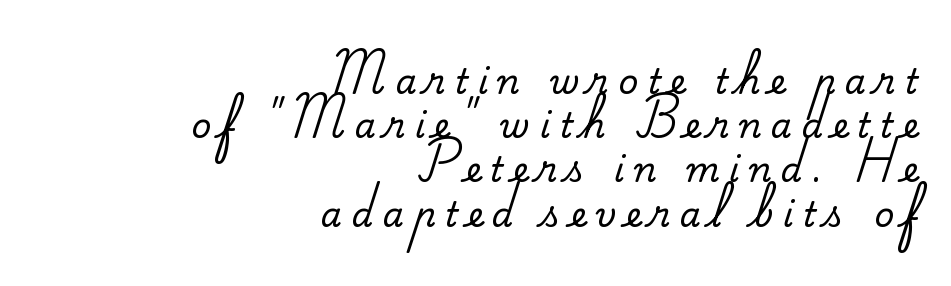
{"serif": "yes", "width": "normal", "stroke_contrast": "medium", "x_height": "small", "monospaced": "no", "underline": "no", "align": "right", "line_spacing": "normal", "line_spacing_ratio": 1.3, "letter_spacing": "wide", "letter_spacing_em": 0.28, "glyph_px": 34}
